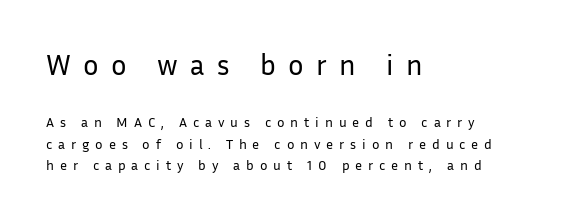
Where is the straight margin? On the left. Unlike a traditional serif, this face leaves its strokes unadorned. The face used here is proportionally spaced, like ordinary book or web type. Rows of type keep a routine distance in the vertical direction.
